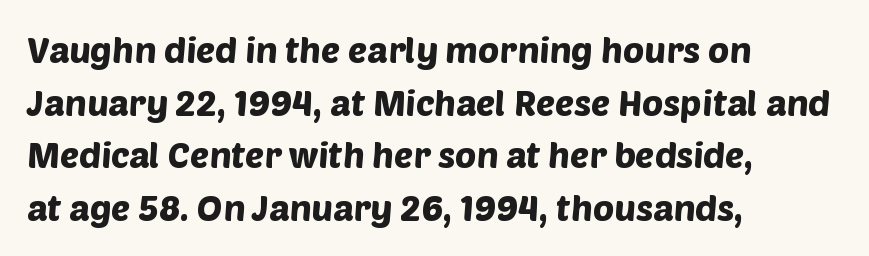
Q: Is the typeface a serif or a sans-serif typeface? A: Sans-serif.
Q: Is the text underlined? A: No.
Q: How is the paragraph aligned? A: Left-aligned.
Q: Is the spacing between letters normal or unusually wide? A: Normal.
Q: Is the spacing between lines tight, normal or loose? A: Normal.
Q: Width (condensed, normal, or wide)? A: Normal.
Q: Stroke contrast? A: Low.
Q: x-height? A: Large.
Q: Monospaced? A: No.
